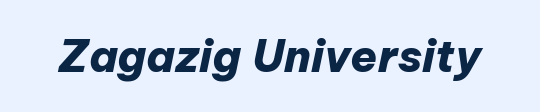
The image shows 44 px heavy type, italic (leaning right); set normal letter spacing, not underlined; low stroke contrast and a medium x-height.
